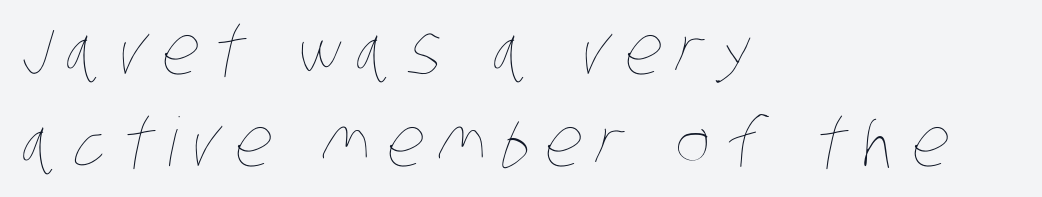
A classic flush-left, rag-right setting is used for this passage. Is this a fixed-width face? No — the glyphs have proportional, varying widths. The lines sit at an ordinary, default distance from one another. The strokes carry an ordinary text weight at most. The space directly below the letters is spotless.
